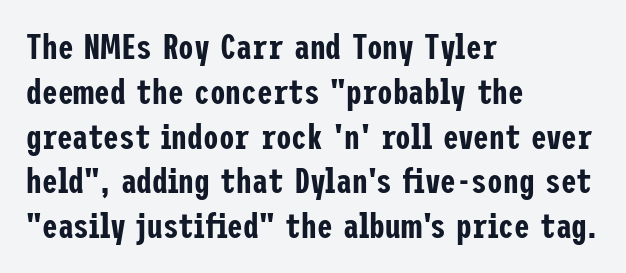
Q: Is the text italic (slanted)? A: No, it is upright.
Q: Is the typeface a serif or a sans-serif typeface? A: Sans-serif.
Q: Is the text underlined? A: No.
Q: How is the paragraph aligned? A: Left-aligned.
Q: Is the spacing between letters normal or unusually wide? A: Normal.
Q: Is the spacing between lines tight, normal or loose? A: Normal.
Q: Width (condensed, normal, or wide)? A: Condensed.
Q: Stroke contrast? A: Low.
Q: x-height? A: Medium.
